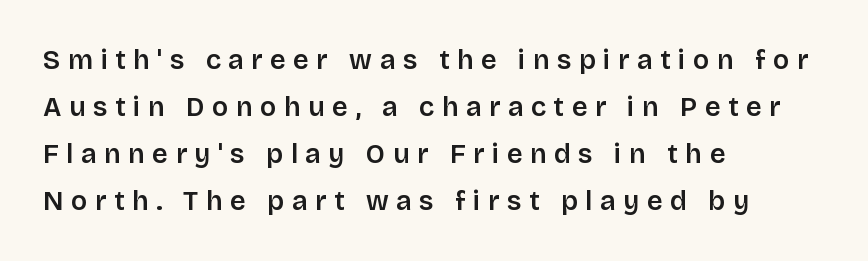
{"italic": "no", "bold": "semi", "underline": "no", "align": "left", "line_spacing_ratio": 1.74, "letter_spacing": "wide", "letter_spacing_em": 0.28, "glyph_px": 27}
